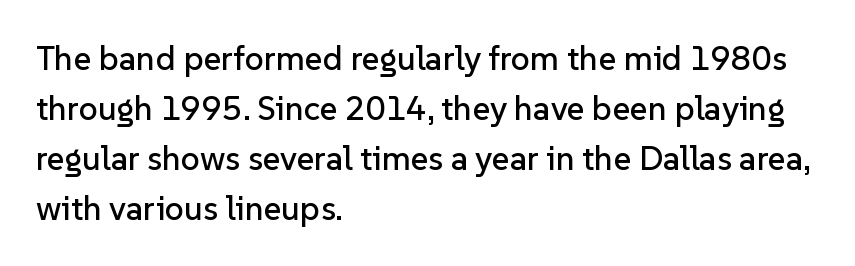
Q: Is the text italic (slanted)? A: No, it is upright.
Q: Is the typeface a serif or a sans-serif typeface? A: Sans-serif.
Q: Is the text underlined? A: No.
Q: How is the paragraph aligned? A: Left-aligned.
Q: Is the spacing between letters normal or unusually wide? A: Normal.
Q: Is the spacing between lines tight, normal or loose? A: Normal.
Q: Width (condensed, normal, or wide)? A: Normal.
Q: Stroke contrast? A: Low.
Q: x-height? A: Medium.
Q: Monospaced? A: No.
